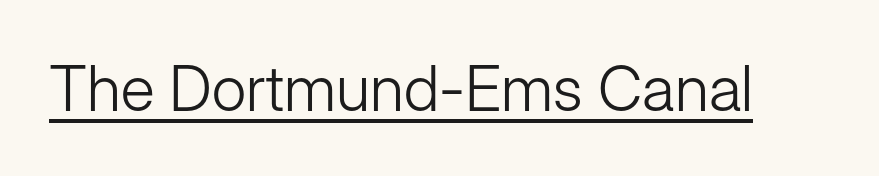
Varying glyph widths throughout — classic text-font behaviour. This reads as an unemphasized weight, regular at the heaviest. Looks like someone drew a line under every word here. Standard letterfit; no display-style spreading of the glyphs. A typesetter would mark this as roman, not italic. Look at the bottom of the vertical strokes: they stop flat, with no serifs.
